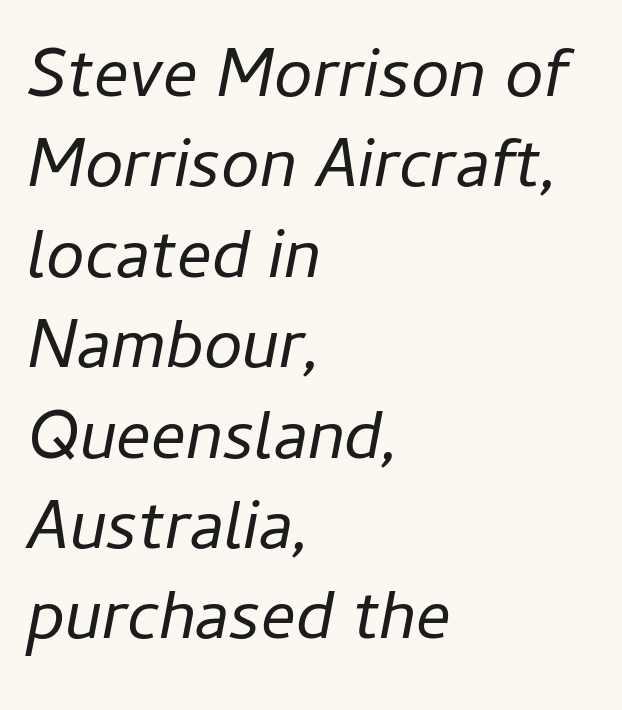
The image shows 69 px regular-weight type, italic (leaning right); set left-aligned, normal line spacing (1.31x), normal letter spacing, not underlined; low stroke contrast and a medium x-height.
